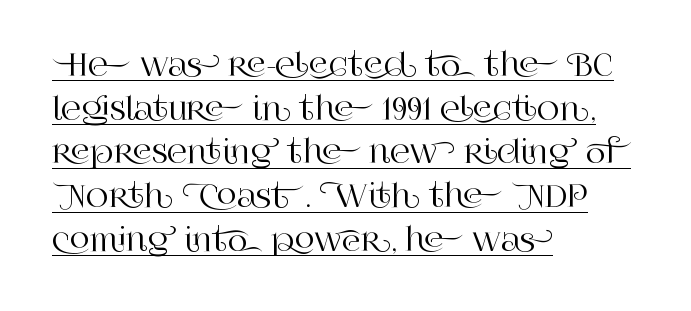
{"serif": "yes", "italic": "no", "width": "normal", "stroke_contrast": "high", "x_height": "large", "monospaced": "no", "underline": "yes", "align": "left", "line_spacing": "normal", "line_spacing_ratio": 1.41, "letter_spacing": "normal", "letter_spacing_em": 0.0, "glyph_px": 31}
